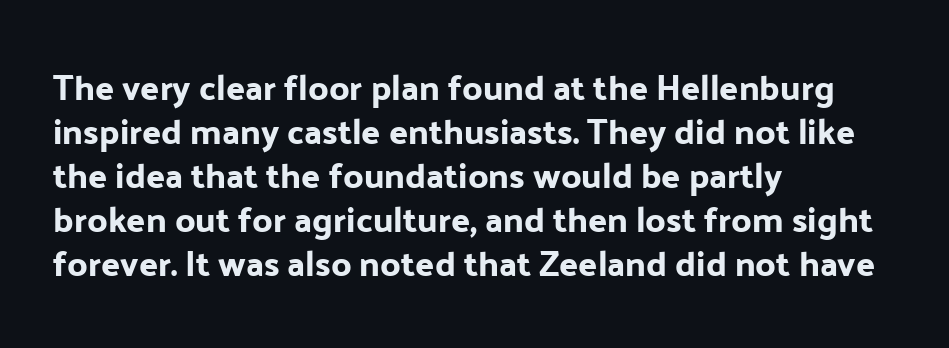
Q: Is the text italic (slanted)? A: No, it is upright.
Q: Is the typeface a serif or a sans-serif typeface? A: Sans-serif.
Q: Is the text underlined? A: No.
Q: How is the paragraph aligned? A: Left-aligned.
Q: Is the spacing between letters normal or unusually wide? A: Normal.
Q: Is the spacing between lines tight, normal or loose? A: Normal.
Q: Width (condensed, normal, or wide)? A: Normal.
Q: Stroke contrast? A: Low.
Q: x-height? A: Medium.
Q: Monospaced? A: No.
